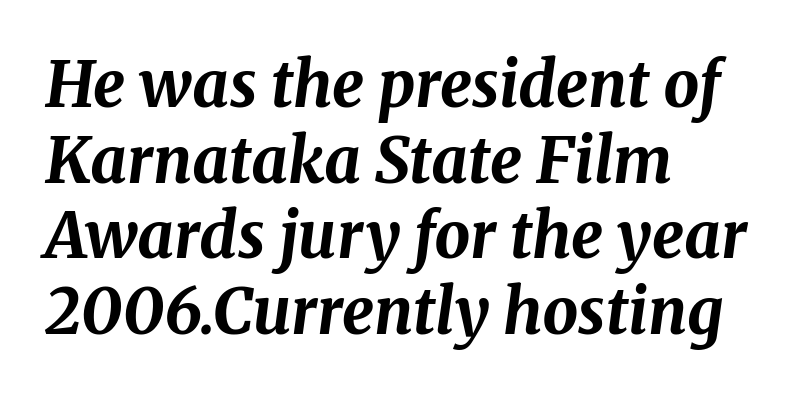
Q: Is the text bold? A: Yes.
Q: Is the text italic (slanted)? A: Yes, it leans right by about 8 degrees.
Q: Is the text underlined? A: No.
Q: How is the paragraph aligned? A: Left-aligned.
Q: Is the spacing between letters normal or unusually wide? A: Normal.
Q: Width (condensed, normal, or wide)? A: Normal.
Q: Stroke contrast? A: Medium.
Q: x-height? A: Medium.
Q: Monospaced? A: No.
